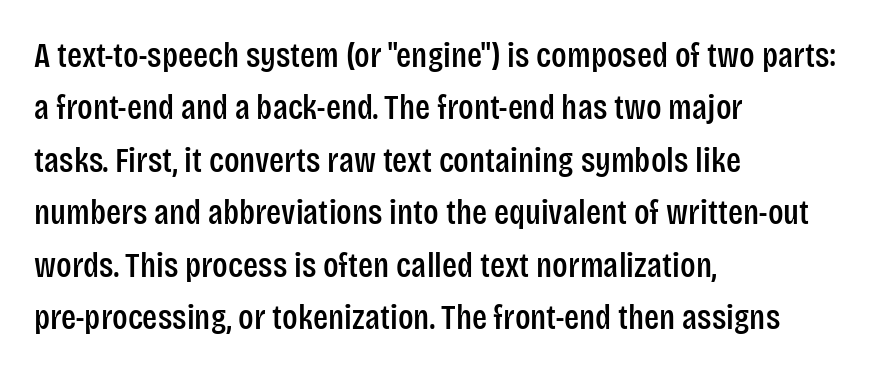
The image shows 35 px condensed sans-serif type, upright; set left-aligned, normal line spacing (1.5x), normal letter spacing, not underlined; low stroke contrast and a large x-height.
